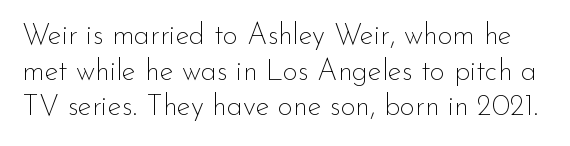
{"serif": "no", "italic": "no", "bold": "no", "weight": "thin", "width": "normal", "stroke_contrast": "low", "x_height": "small", "monospaced": "no", "underline": "no", "line_spacing_ratio": 1.23, "letter_spacing": "normal", "letter_spacing_em": 0.0, "glyph_px": 29}
